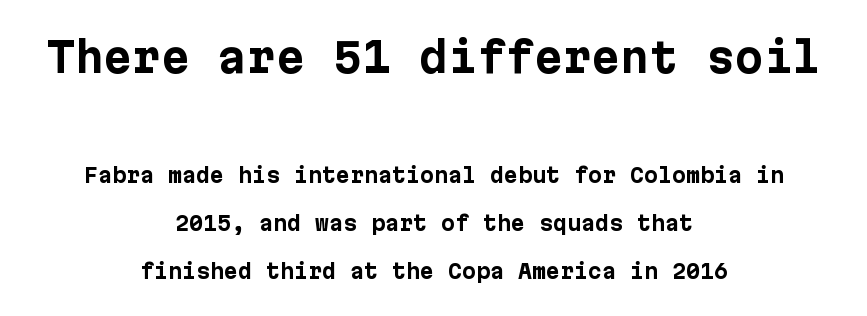
Between one letter and the next there's only the usual sliver of space. Plain, unruled lines of type. Where is the straight margin? There isn't one; the lines are centered. Compared with an ordinary text face, these strokes are far heavier — a full bold. The glyphs in this specimen are sans serif. The typography opts for an upright posture over an oblique one.
